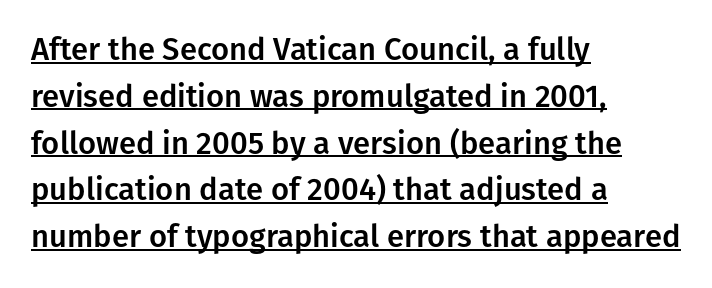
{"serif": "no", "italic": "no", "width": "normal", "stroke_contrast": "low", "x_height": "medium", "monospaced": "no", "underline": "yes", "align": "left", "line_spacing": "normal", "line_spacing_ratio": 1.51, "letter_spacing": "normal", "letter_spacing_em": 0.0, "glyph_px": 31}
